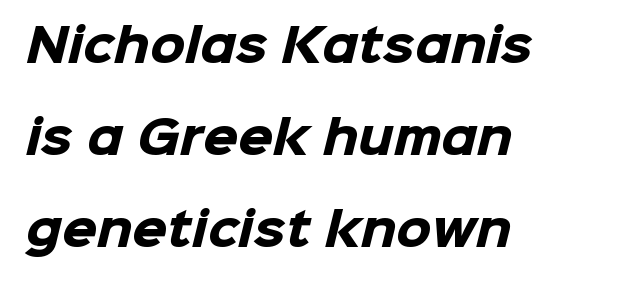
The letters advance in unequal steps, a hallmark of proportional type. Heavy-handed strokes throughout: this text is bold. The passage shown stacks its lines with a broad gap. Glance below the letters and you will spot only blank space.
